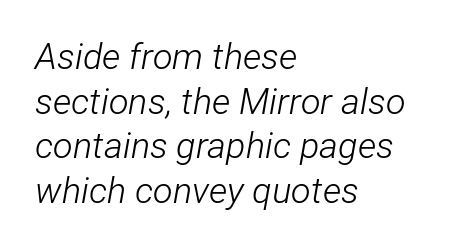
The strokes are not fattened; the text isn't bold. Character widths vary here, with narrow letters taking less room than wide ones. This sample uses plain, unmodified letter spacing. The rendering applies a slant to the glyphs.
